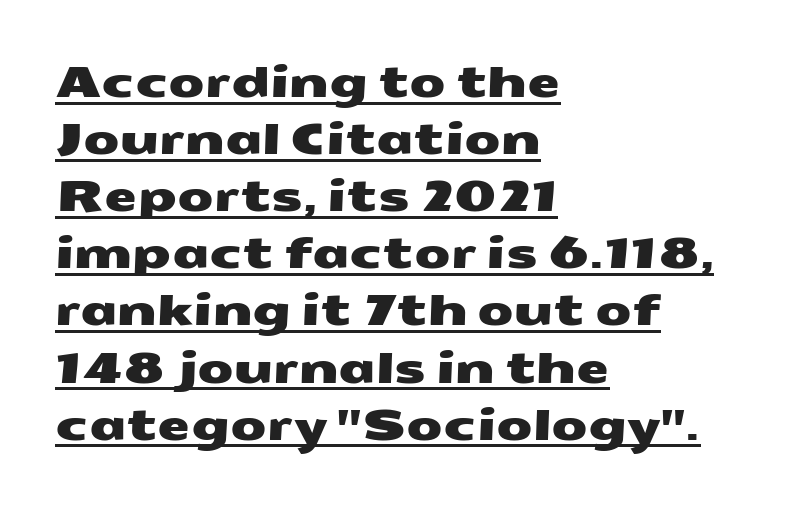
This is underlined copy, the kind a proofreader might mark for attention. The text block is weighted toward the left margin, trailing off unevenly rightward. The line-height multiplier appears to be the usual default. The gaps between neighbouring characters are ordinary and unremarkable. Typographically, this falls in the sans-serif category.
